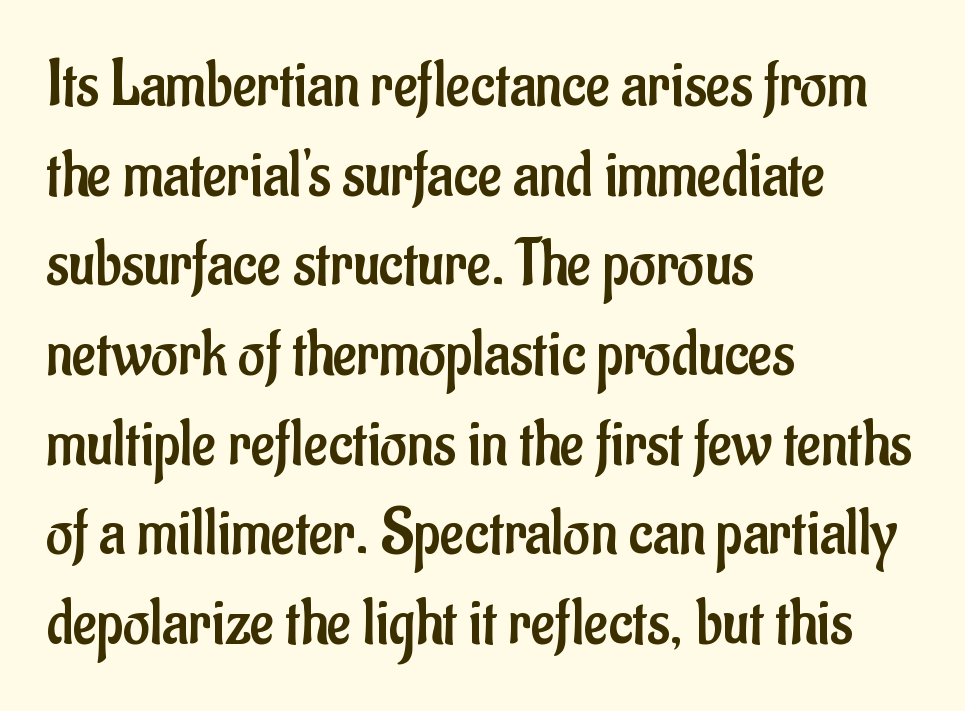
Q: Is the text bold? A: No.
Q: Is the text italic (slanted)? A: No, it is upright.
Q: Is the typeface a serif or a sans-serif typeface? A: Sans-serif.
Q: Is the text underlined? A: No.
Q: How is the paragraph aligned? A: Left-aligned.
Q: Is the spacing between letters normal or unusually wide? A: Normal.
Q: Is the spacing between lines tight, normal or loose? A: Normal.
Q: Width (condensed, normal, or wide)? A: Condensed.
Q: Stroke contrast? A: Low.
Q: x-height? A: Small.
Q: Monospaced? A: No.
